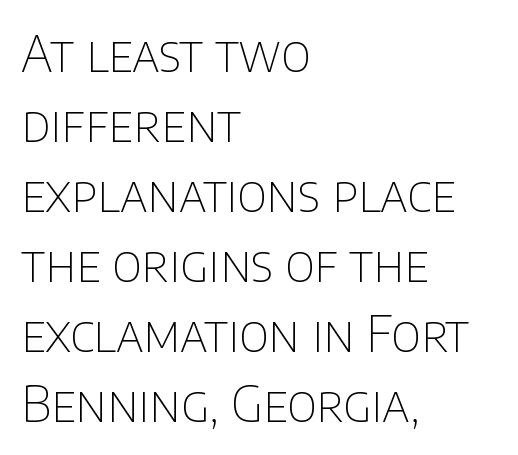
Leftover space on each line is placed entirely after the last word. The type sits square on the baseline with zero lean. Honestly, the row spacing looks completely unremarkable. Compared with typical body copy, the letter spacing here is the same. The gap between lines stays unmarked. The face used here is proportionally spaced, like ordinary book or web type.
